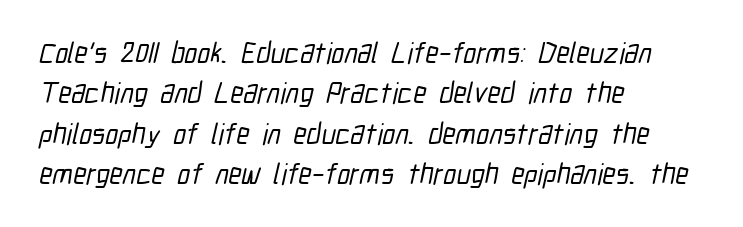
The letters advance in unequal steps, a hallmark of proportional type. Inter-character spacing is left at the font's built-in metrics. Normally led — the rows are evenly, conventionally spaced. Letterform terminals end flat and unadorned throughout the passage. The words here are not underlined. Where is the straight margin? On the left.
